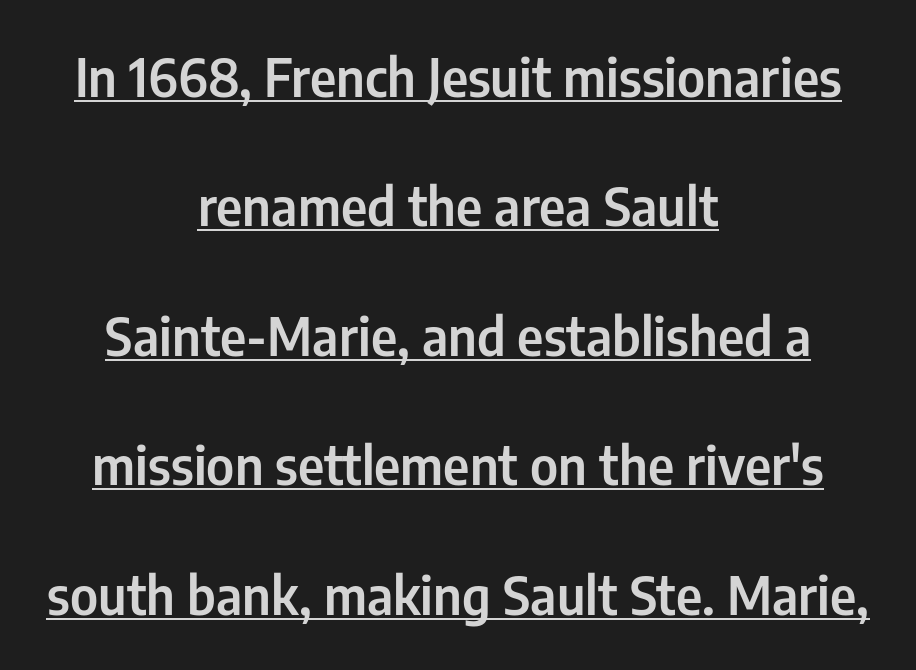
Q: Is the text italic (slanted)? A: No, it is upright.
Q: Is the typeface a serif or a sans-serif typeface? A: Sans-serif.
Q: Is the text underlined? A: Yes.
Q: How is the paragraph aligned? A: Centered.
Q: Is the spacing between letters normal or unusually wide? A: Normal.
Q: Is the spacing between lines tight, normal or loose? A: Loose.
Q: Width (condensed, normal, or wide)? A: Condensed.
Q: Stroke contrast? A: Low.
Q: x-height? A: Medium.
Q: Monospaced? A: No.
